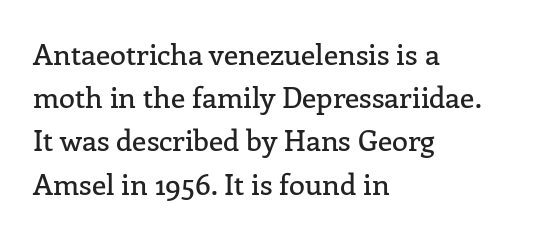
The image shows 29 px serif type, upright; set left-aligned, normal line spacing (1.49x), normal letter spacing, not underlined; low stroke contrast and a medium x-height.
